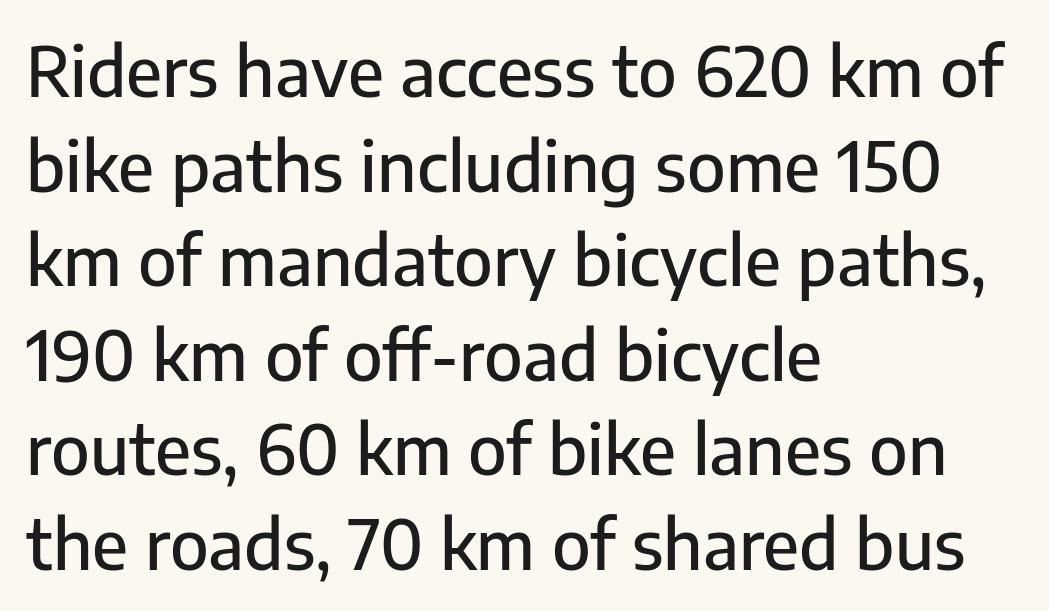
Q: Is the text italic (slanted)? A: No, it is upright.
Q: Is the typeface a serif or a sans-serif typeface? A: Sans-serif.
Q: Is the text underlined? A: No.
Q: How is the paragraph aligned? A: Left-aligned.
Q: Is the spacing between letters normal or unusually wide? A: Normal.
Q: Is the spacing between lines tight, normal or loose? A: Normal.
Q: Width (condensed, normal, or wide)? A: Normal.
Q: Stroke contrast? A: Low.
Q: x-height? A: Medium.
Q: Monospaced? A: No.
